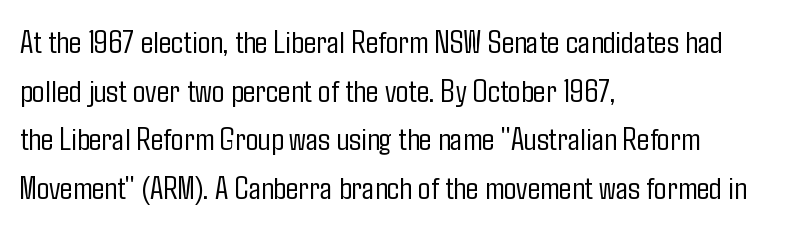
The rendering anchors every line to the left-hand side. The axis of the letterforms is exactly vertical. Check where the strokes stop: nothing finishes them off — pure sans. Caption: standard tracking, unaltered. Stems here are at most as thick as an everyday book face. This rendering features lettering with no underline.
